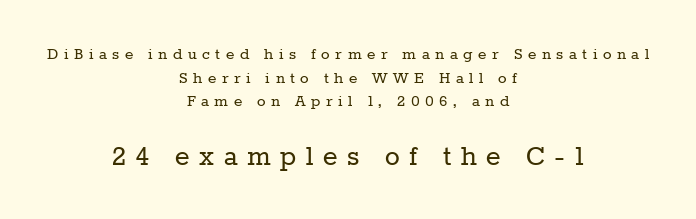
Q: Is the text bold? A: No.
Q: Is the text italic (slanted)? A: No, it is upright.
Q: Is the typeface a serif or a sans-serif typeface? A: Serif.
Q: Is the text underlined? A: No.
Q: How is the paragraph aligned? A: Centered.
Q: Is the spacing between letters normal or unusually wide? A: Unusually wide.
Q: Is the spacing between lines tight, normal or loose? A: Normal.
Q: Which block of text is set in a larger size, the first (top) or the second (bottom)? A: The second (bottom) one.
Q: Width (condensed, normal, or wide)? A: Normal.
Q: Stroke contrast? A: Low.
Q: x-height? A: Medium.
Q: Monospaced? A: No.
